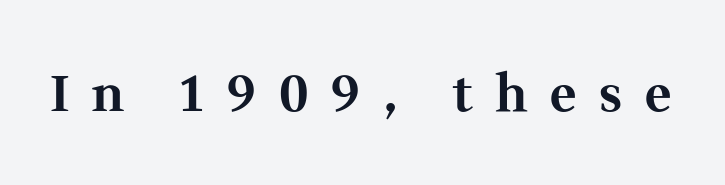
Character widths vary here, with narrow letters taking less room than wide ones. Bare-footed words on every line. Emphasis by weight is at full strength: bold. Is the letter spacing exaggerated? Yes — the characters are pushed far apart. The typography opts for an upright posture over an oblique one. The face used here is seriffed, in the tradition of book romans.
